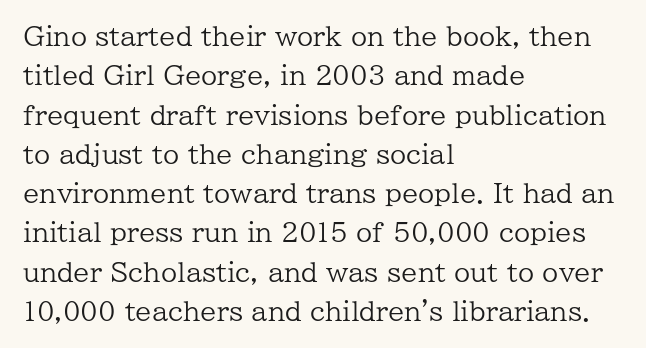
{"italic": "no", "bold": "no", "underline": "no", "align": "left", "line_spacing": "normal", "line_spacing_ratio": 1.51, "letter_spacing": "normal", "letter_spacing_em": 0.0, "glyph_px": 26}
